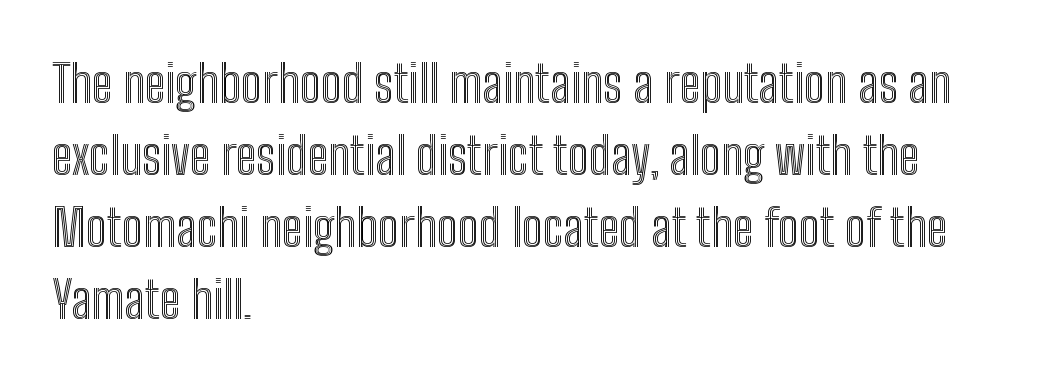
The image shows 51 px condensed type, upright; set left-aligned, normal line spacing (1.41x), normal letter spacing, not underlined; a medium x-height.
